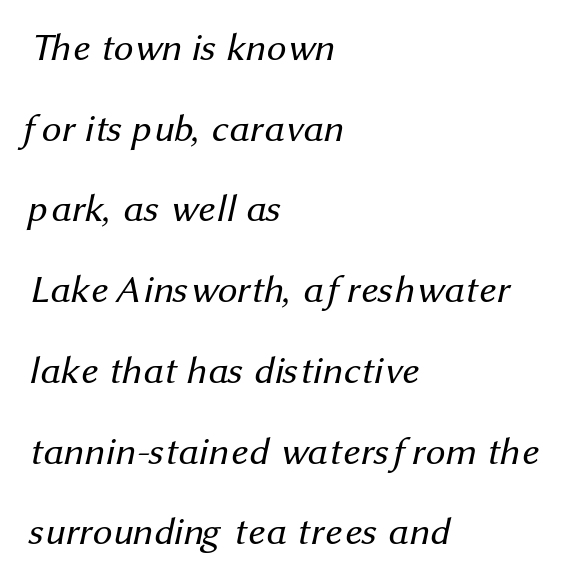
Q: Is the text bold? A: No.
Q: Is the typeface a serif or a sans-serif typeface? A: Sans-serif.
Q: Is the text underlined? A: No.
Q: How is the paragraph aligned? A: Left-aligned.
Q: Is the spacing between letters normal or unusually wide? A: Normal.
Q: Is the spacing between lines tight, normal or loose? A: Loose.
Q: Width (condensed, normal, or wide)? A: Normal.
Q: Stroke contrast? A: Medium.
Q: x-height? A: Medium.
Q: Monospaced? A: No.
